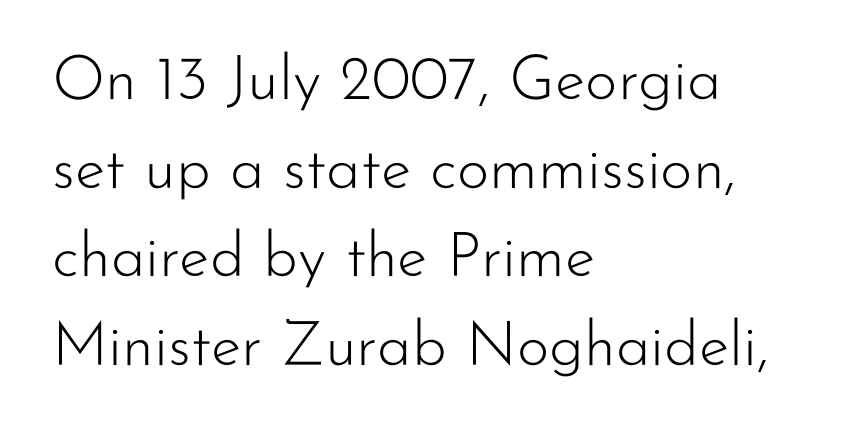
Honestly, the row spacing looks completely unremarkable. A typesetter would call this zero additional tracking. Rule under the text: the space is simply empty. This rendering employs a face without finishing strokes, i.e., a sans-serif. A typesetter would call this proportional, since set widths differ per character.
